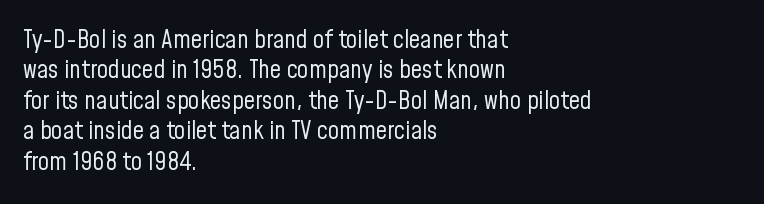
Q: Is the text bold? A: No.
Q: Is the text italic (slanted)? A: No, it is upright.
Q: Is the text underlined? A: No.
Q: How is the paragraph aligned? A: Left-aligned.
Q: Is the spacing between letters normal or unusually wide? A: Normal.
